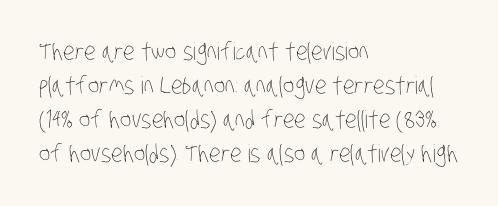
This rendering uses left alignment, leaving the right contour irregular. The space beneath each line is pristine and unruled. The passage shown stacks its lines at a standard gap. Inter-character spacing is left at the font's built-in metrics. Weight class: somewhere from thin through regular.
